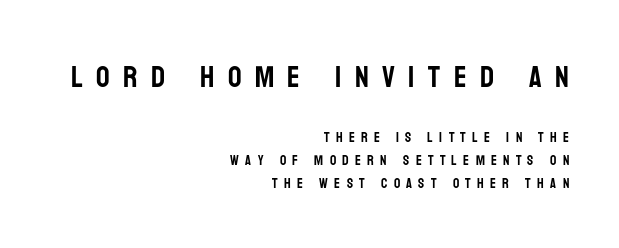
The image shows 30 px condensed sans-serif type, upright; set right-aligned, normal line spacing (1.66x), unusually wide letter spacing (+0.45 em), not underlined; the first (top) block is 2.14x larger; low stroke contrast and a large x-height.
